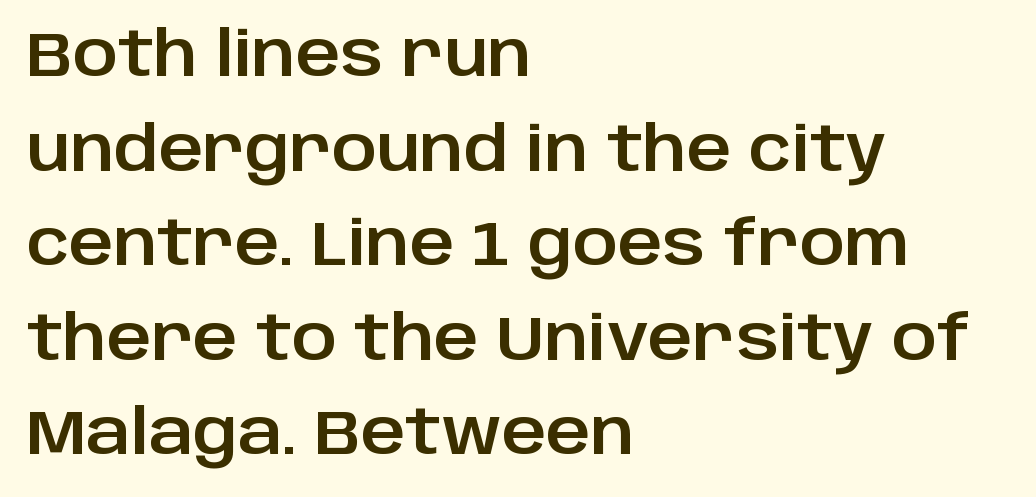
Each letter's strokes conclude bluntly, with no projecting serifs. Beneath every word, the page is bare. Teacher's note: observe the even left margin — that is flush-left alignment. The font's upright variant was chosen for this text. The line texture is even and compact thanks to regular tracking.
